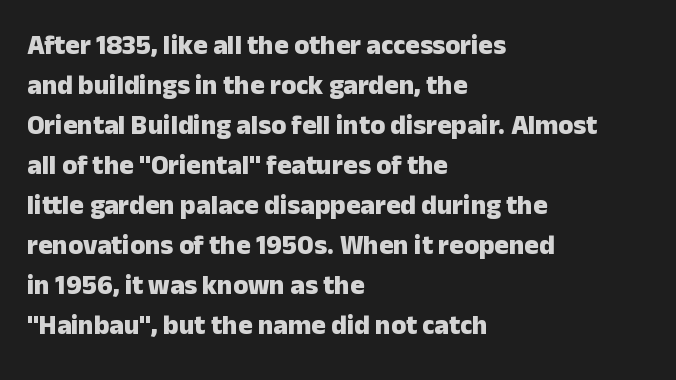
A student would call this left alignment; a typographer would say flush left, rag right. Lines of text with bare space underneath. Does the weight exceed regular? Yes, all the way to bold. Posture: vertical. The rows are spaced the way most documents space them. In terms of letterspacing, this is plain default setting.
